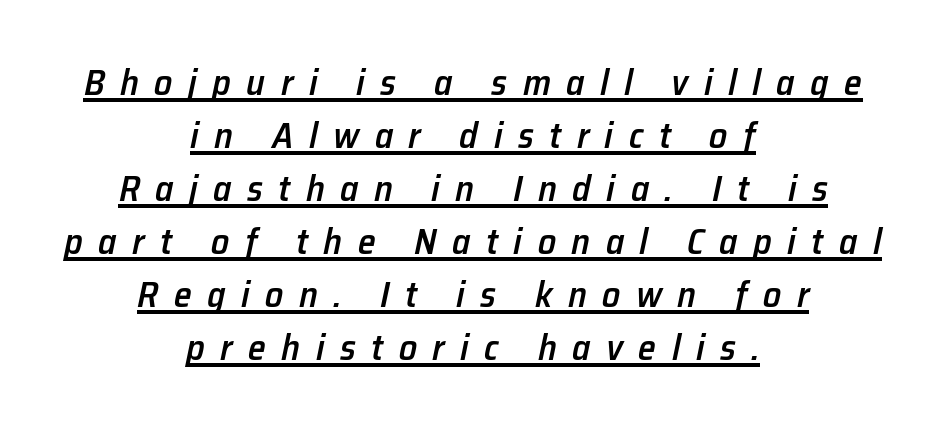
{"italic": "yes", "lean": "right", "slant_degrees": 12, "bold": "semi", "weight": "semibold", "width": "normal", "stroke_contrast": "low", "x_height": "medium", "monospaced": "no", "underline": "yes", "align": "center", "line_spacing": "normal", "line_spacing_ratio": 1.47, "letter_spacing": "wide", "letter_spacing_em": 0.43, "glyph_px": 36}
